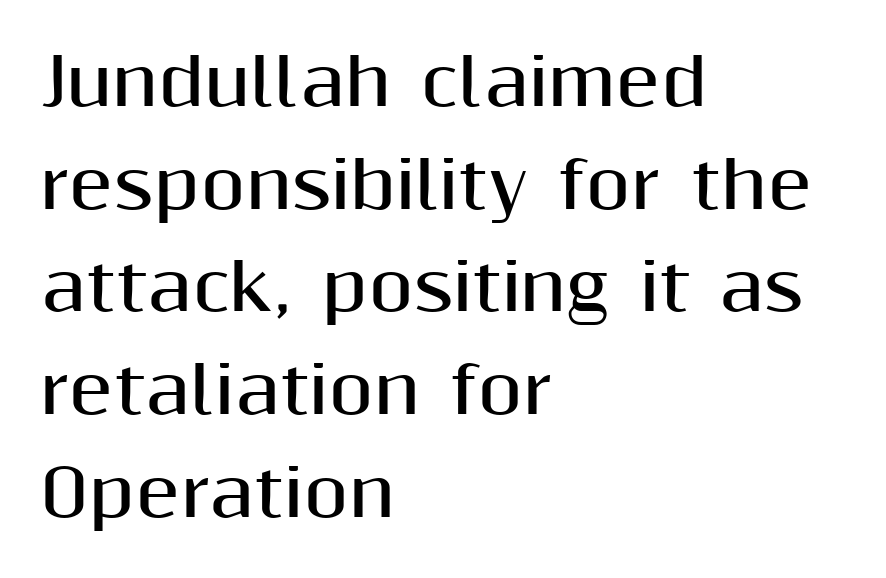
{"serif": "no", "italic": "no", "bold": "yes", "weight": "bold", "width": "normal", "stroke_contrast": "medium", "x_height": "medium", "monospaced": "no", "underline": "no", "align": "left", "line_spacing": "normal", "line_spacing_ratio": 1.58, "letter_spacing": "normal", "letter_spacing_em": 0.0, "glyph_px": 65}
